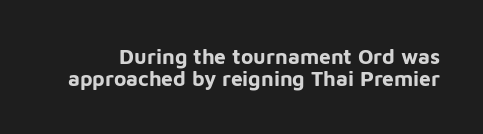
{"italic": "no", "bold": "yes", "underline": "no", "line_spacing": "tight", "line_spacing_ratio": 1.03, "letter_spacing": "normal", "letter_spacing_em": 0.0, "glyph_px": 21}
